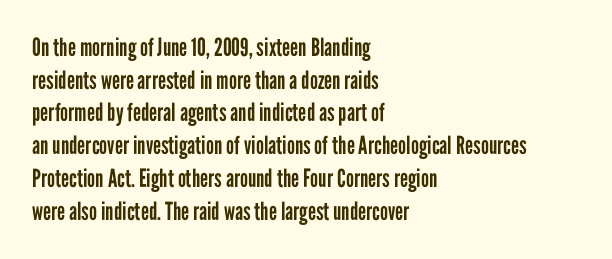
Q: Is the text bold? A: No.
Q: Is the text italic (slanted)? A: No, it is upright.
Q: Is the text underlined? A: No.
Q: How is the paragraph aligned? A: Left-aligned.
Q: Is the spacing between letters normal or unusually wide? A: Normal.
Q: Is the spacing between lines tight, normal or loose? A: Normal.
